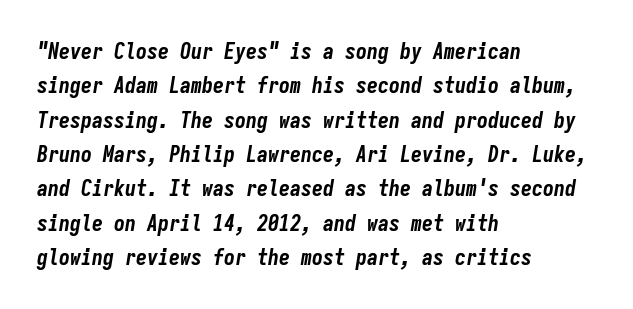
Typesetter's note: full bold, strokes at maximum text heaviness. Posture: slanted. The designer left line spacing at the default. The gaps between neighbouring characters are ordinary and unremarkable.
